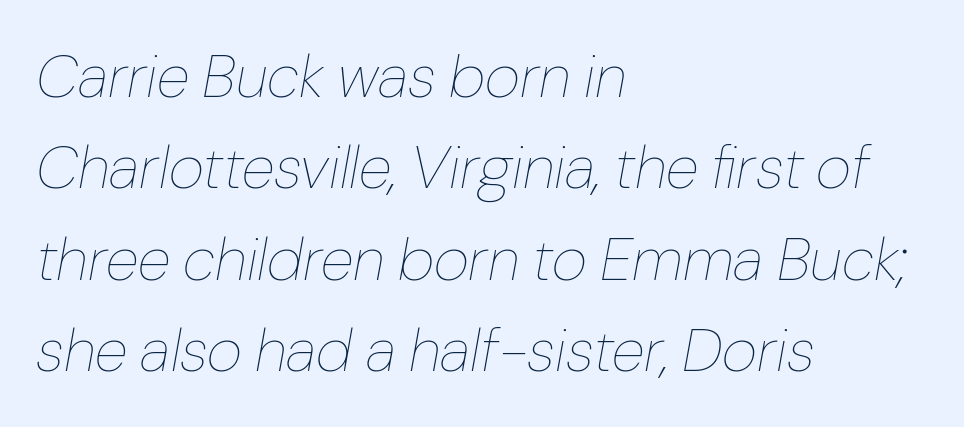
What stands out about the letter spacing? Nothing — it is the standard amount. Note the varied advance widths — an 'i' is clearly narrower than an 'm'. Slant detected: the letters are inclined. A student would call this left alignment; a typographer would say flush left, rag right.
